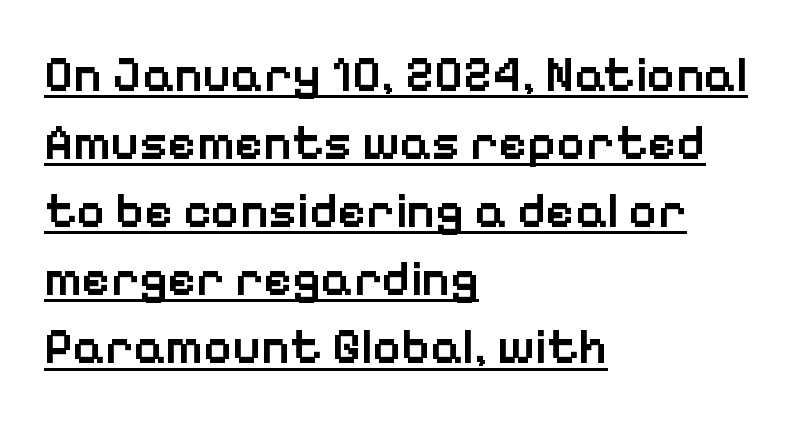
The image shows 49 px semibold sans-serif type, upright; set left-aligned, normal line spacing (1.39x), normal letter spacing, underlined; low stroke contrast and a medium x-height.
